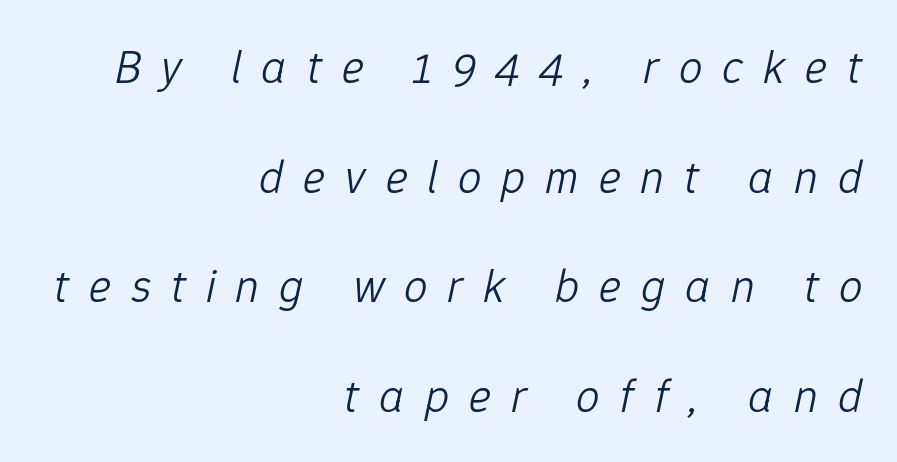
{"italic": "yes", "lean": "right", "slant_degrees": 12, "bold": "no", "weight": "light", "width": "normal", "stroke_contrast": "low", "x_height": "medium", "monospaced": "no", "underline": "no", "align": "right", "line_spacing": "loose", "line_spacing_ratio": 2.33, "letter_spacing": "wide", "letter_spacing_em": 0.42, "glyph_px": 47}
